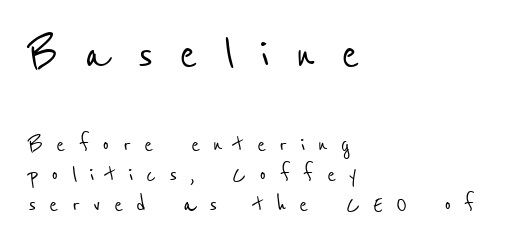
The glyphs in this specimen are sans serif. Each word looks stretched out because of the extra space between its letters. The upper block of text is set noticeably larger than the block beneath it. The foot of each line stays bare and open. Closely set lines give the paragraph a compact silhouette.
